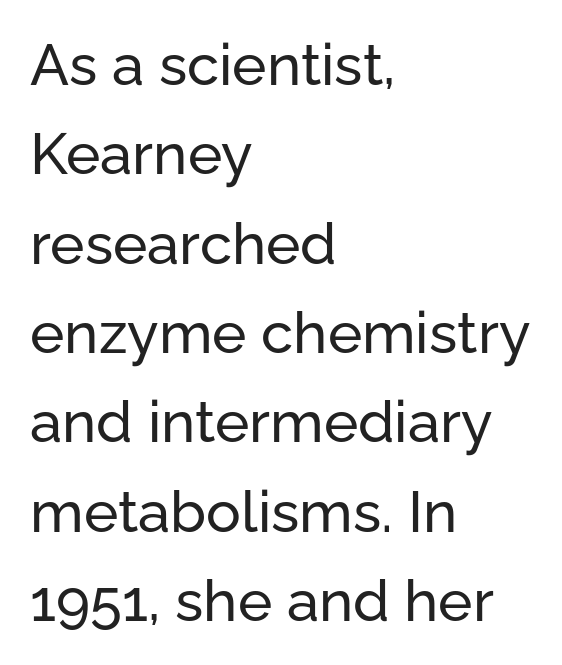
The image shows 58 px sans-serif type, upright; set left-aligned, normal line spacing (1.54x), normal letter spacing, not underlined; low stroke contrast and a medium x-height.
